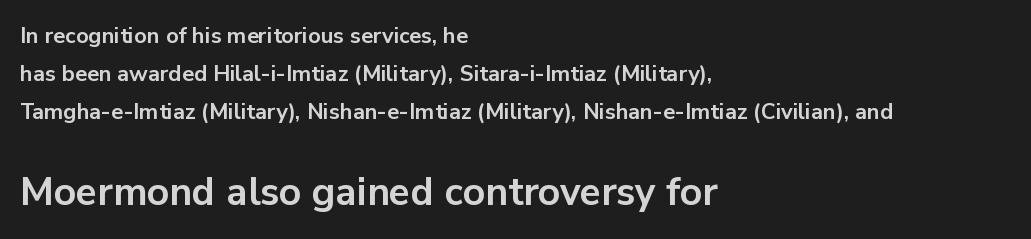
Q: Is the text bold? A: Yes.
Q: Is the text italic (slanted)? A: No, it is upright.
Q: Is the typeface a serif or a sans-serif typeface? A: Sans-serif.
Q: Is the text underlined? A: No.
Q: How is the paragraph aligned? A: Left-aligned.
Q: Is the spacing between letters normal or unusually wide? A: Normal.
Q: Which block of text is set in a larger size, the first (top) or the second (bottom)? A: The second (bottom) one.
Q: Width (condensed, normal, or wide)? A: Normal.
Q: Stroke contrast? A: Low.
Q: x-height? A: Medium.
Q: Monospaced? A: No.
